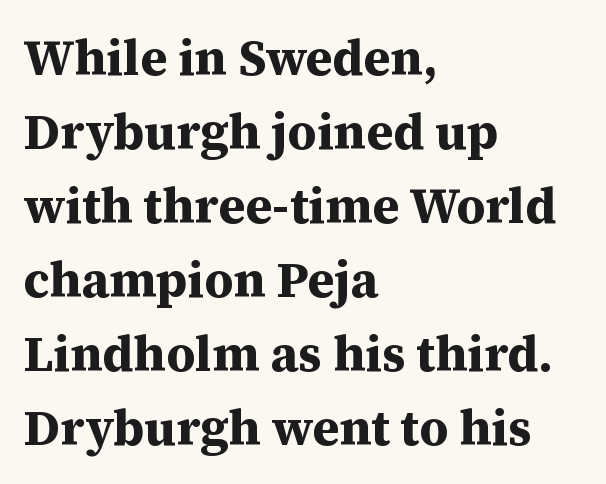
In terms of weight, the rendering is a true, heavy bold. Upright lettering throughout. Words float on clear page, feet unadorned. If you measured baseline to baseline, you'd find a middling distance. A typesetter would label this face a serif. Every row of glyphs begins at an identical x-position on the left.
